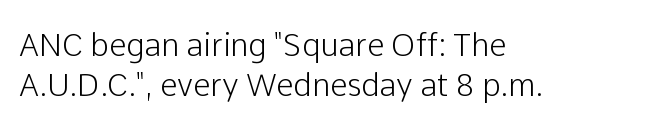
The image shows 31 px sans-serif type, upright; set left-aligned, normal line spacing (1.3x), normal letter spacing, not underlined; low stroke contrast and a medium x-height.
